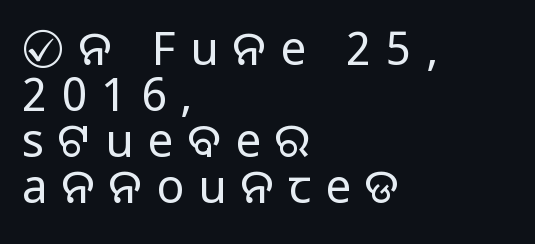
{"serif": "no", "italic": "no", "bold": "no", "weight": "regular", "width": "normal", "stroke_contrast": "low", "x_height": "large", "monospaced": "no", "underline": "no", "align": "left", "line_spacing": "tight", "line_spacing_ratio": 1.0, "letter_spacing": "wide", "letter_spacing_em": 0.31, "glyph_px": 46}
